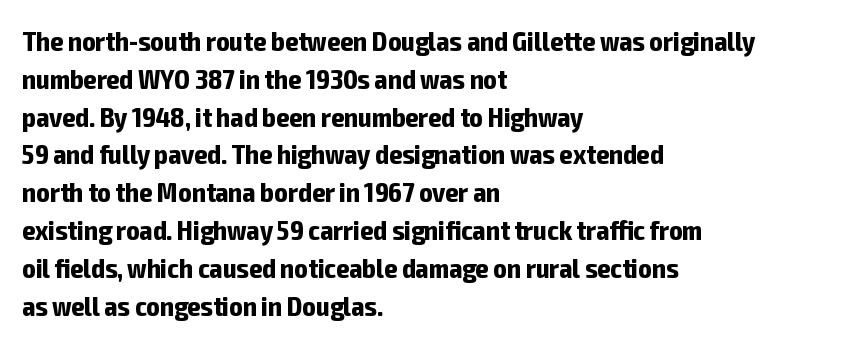
The image shows 28 px bold, condensed sans-serif type, upright; set left-aligned, normal line spacing (1.35x), normal letter spacing, not underlined; low stroke contrast and a medium x-height.
